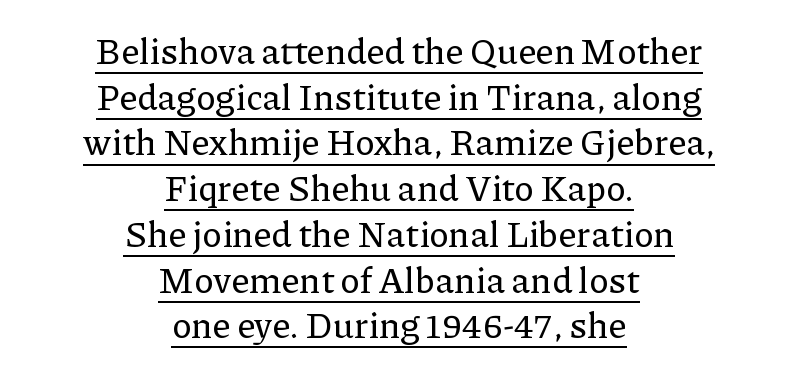
This sample carries an underscore along the baseline area. The paragraph has two soft edges and a firm central axis. The passage shown stacks its lines at a standard gap. Do the characters align in a grid? No, the font is proportional. Every character sits straight up, as roman type does. A typesetter would call this zero additional tracking.
